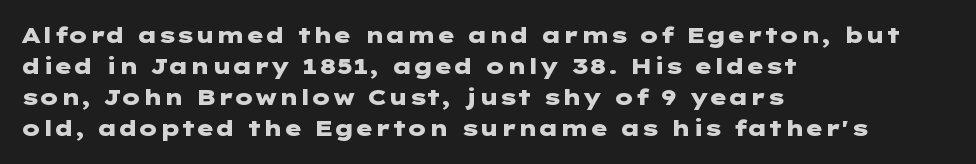
The image shows 22 px bold type, upright; set left-aligned, normal line spacing (1.41x), normal letter spacing, not underlined.
